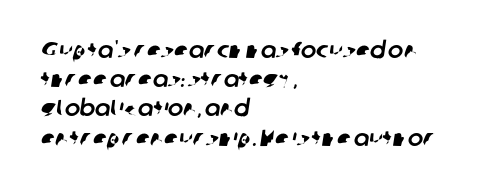
Q: Is the text underlined? A: No.
Q: How is the paragraph aligned? A: Left-aligned.
Q: Is the spacing between letters normal or unusually wide? A: Normal.
Q: Is the spacing between lines tight, normal or loose? A: Normal.
